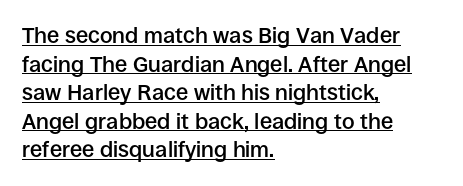
{"italic": "no", "bold": "semi", "underline": "yes", "align": "left", "line_spacing": "normal", "line_spacing_ratio": 1.3, "letter_spacing": "normal", "letter_spacing_em": 0.0, "glyph_px": 22}
